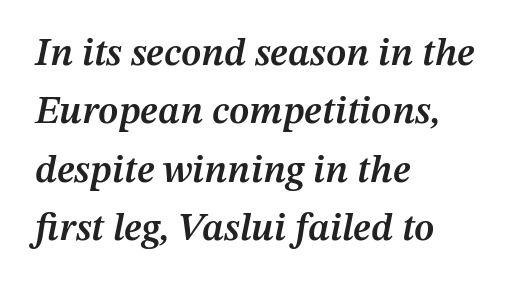
The image shows 39 px semibold type, italic (leaning right); set left-aligned, normal line spacing (1.5x), normal letter spacing, not underlined; medium stroke contrast and a medium x-height.
